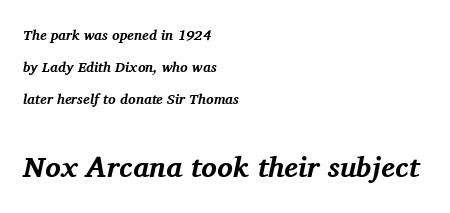
Q: Is the text bold? A: Yes.
Q: Is the text italic (slanted)? A: Yes, it leans right by about 11 degrees.
Q: Is the typeface a serif or a sans-serif typeface? A: Serif.
Q: Is the text underlined? A: No.
Q: How is the paragraph aligned? A: Left-aligned.
Q: Is the spacing between letters normal or unusually wide? A: Normal.
Q: Is the spacing between lines tight, normal or loose? A: Loose.
Q: Which block of text is set in a larger size, the first (top) or the second (bottom)? A: The second (bottom) one.
Q: Width (condensed, normal, or wide)? A: Normal.
Q: Stroke contrast? A: Medium.
Q: x-height? A: Medium.
Q: Monospaced? A: No.
